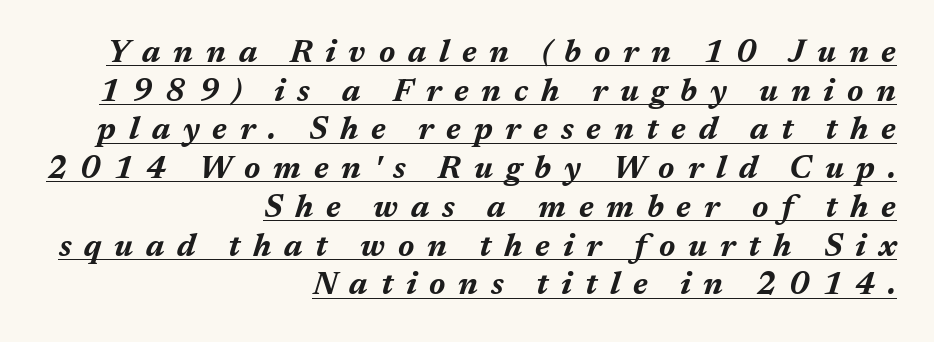
{"italic": "yes", "lean": "right", "slant_degrees": 17, "bold": "yes", "weight": "bold", "width": "normal", "stroke_contrast": "medium", "x_height": "medium", "monospaced": "no", "underline": "yes", "align": "right", "line_spacing_ratio": 1.21, "letter_spacing": "wide", "letter_spacing_em": 0.4, "glyph_px": 32}
